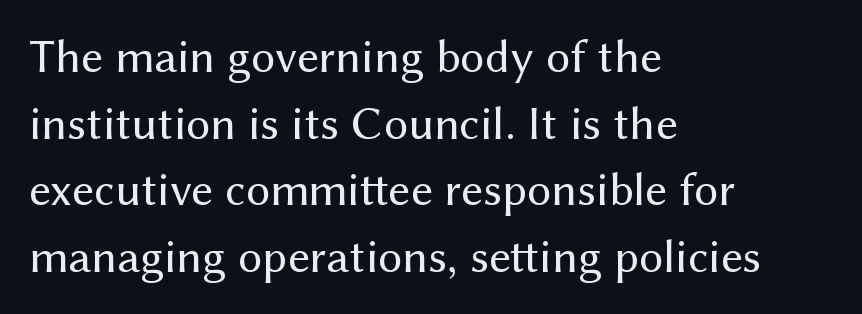
Do the letters lean? They stand straight. This reads as an unemphasized weight, regular at the heaviest. Looks like regular typesetting: each glyph gets only the width it needs. Notice how the passage keeps a crisp vertical edge on the left only. Standard letterfit; no display-style spreading of the glyphs. In terms of leading, this rendering sits right in the middle.
